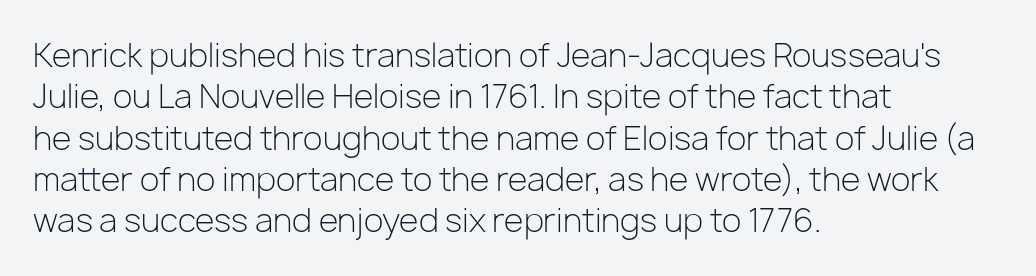
{"serif": "no", "italic": "no", "bold": "no", "weight": "light", "width": "normal", "stroke_contrast": "low", "x_height": "medium", "monospaced": "no", "underline": "no", "align": "left", "line_spacing": "normal", "line_spacing_ratio": 1.29, "letter_spacing": "normal", "letter_spacing_em": 0.0, "glyph_px": 32}
